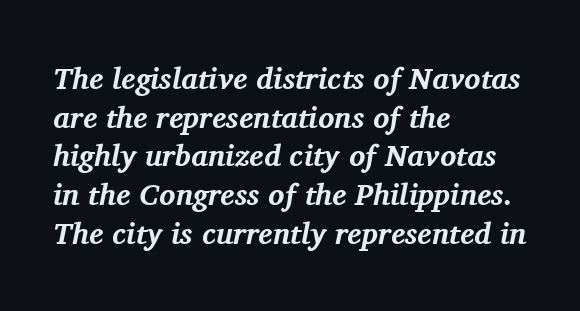
The image shows 30 px bold serif type, italic (leaning right); set left-aligned, normal line spacing (1.29x), normal letter spacing, not underlined; medium stroke contrast and a medium x-height.
